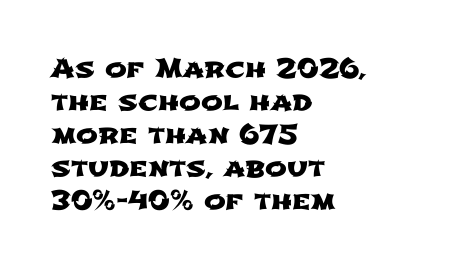
{"underline": "no", "align": "left", "line_spacing": "normal", "line_spacing_ratio": 1.27, "letter_spacing": "normal", "letter_spacing_em": 0.0, "glyph_px": 26}
